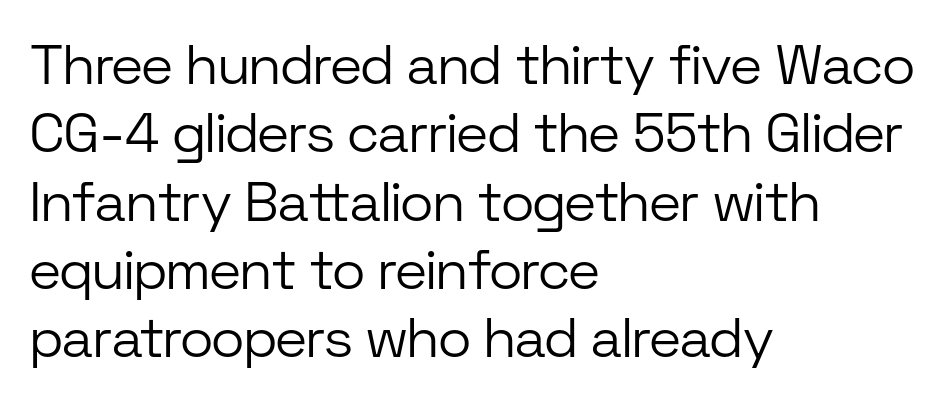
{"serif": "no", "italic": "no", "bold": "no", "weight": "light", "width": "normal", "stroke_contrast": "low", "x_height": "medium", "monospaced": "no", "underline": "no", "align": "left", "line_spacing_ratio": 1.22, "letter_spacing": "normal", "letter_spacing_em": 0.0, "glyph_px": 56}
